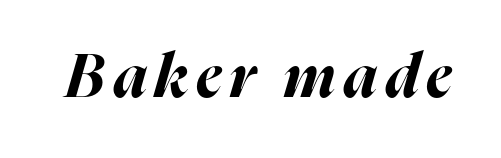
{"italic": "yes", "lean": "right", "slant_degrees": 16, "bold": "yes", "weight": "bold", "width": "normal", "stroke_contrast": "high", "x_height": "medium", "monospaced": "no", "underline": "no", "glyph_px": 60}
